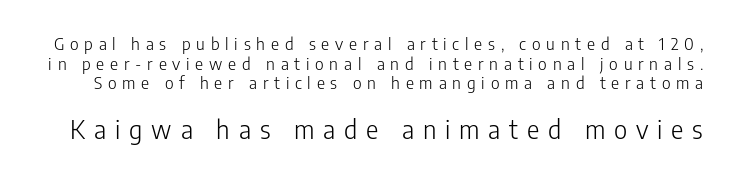
The image shows 26 px text type, upright; set line spacing 1.16x, unusually wide letter spacing (+0.34 em), not underlined; the second (bottom) block is 1.53x larger.
